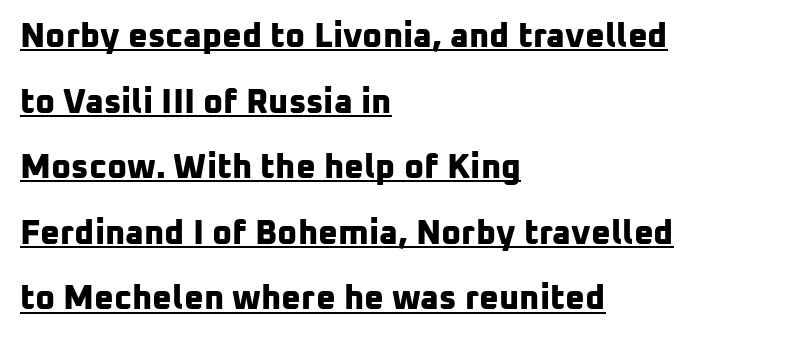
{"serif": "no", "bold": "yes", "weight": "bold", "width": "normal", "stroke_contrast": "low", "x_height": "medium", "monospaced": "no", "underline": "yes", "align": "left", "line_spacing": "loose", "line_spacing_ratio": 1.93, "letter_spacing": "normal", "letter_spacing_em": 0.0, "glyph_px": 34}
